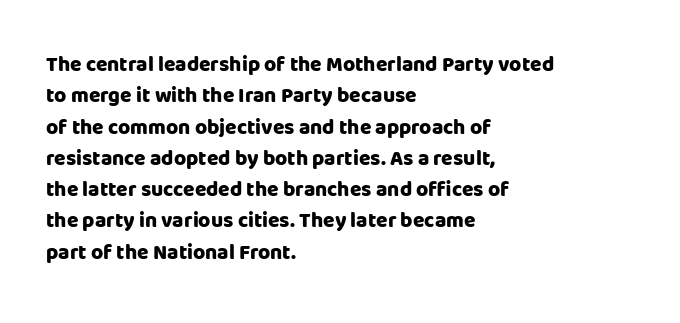
{"italic": "no", "bold": "yes", "underline": "no", "align": "left", "line_spacing": "normal", "line_spacing_ratio": 1.49, "letter_spacing": "normal", "letter_spacing_em": 0.0, "glyph_px": 21}
